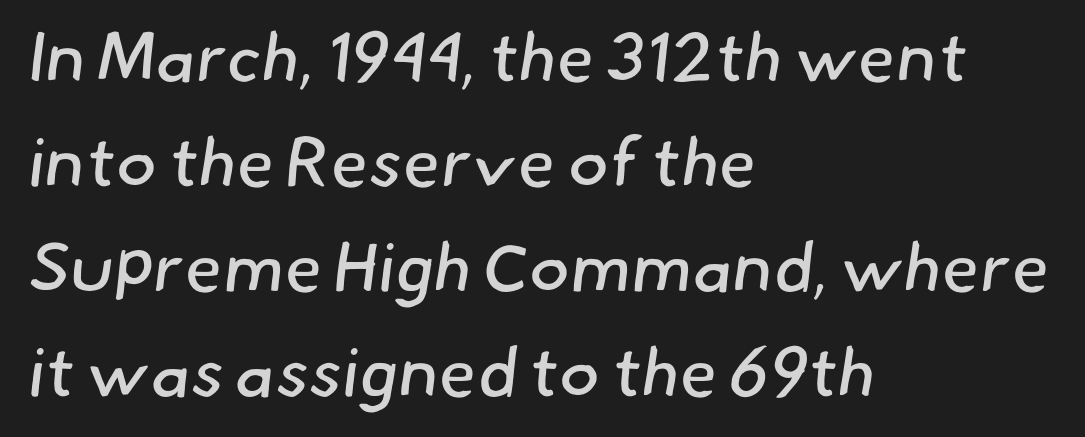
{"serif": "no", "bold": "no", "weight": "regular", "width": "normal", "stroke_contrast": "low", "x_height": "small", "monospaced": "no", "underline": "no", "align": "left", "line_spacing": "normal", "line_spacing_ratio": 1.52, "letter_spacing": "normal", "letter_spacing_em": 0.0, "glyph_px": 69}
